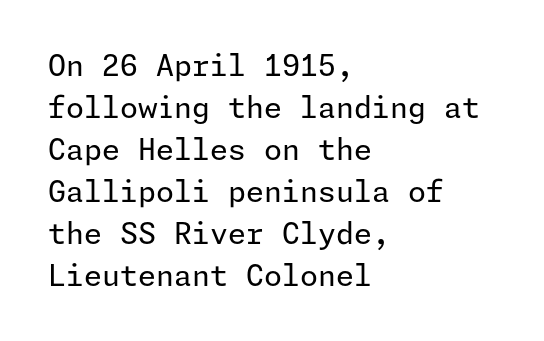
{"serif": "no", "italic": "no", "bold": "no", "weight": "regular", "width": "normal", "stroke_contrast": "low", "x_height": "medium", "underline": "no", "align": "left", "line_spacing": "normal", "line_spacing_ratio": 1.45, "letter_spacing": "normal", "letter_spacing_em": 0.0, "glyph_px": 29}
